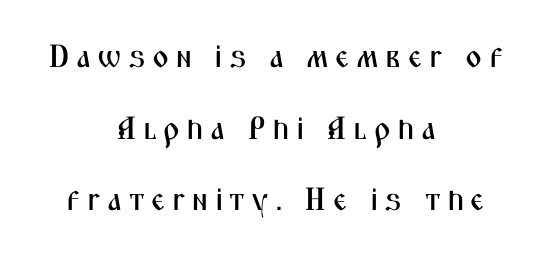
The image shows 32 px condensed sans-serif type, upright; set centered, loose line spacing (2.24x), unusually wide letter spacing (+0.2 em), not underlined; medium stroke contrast and a medium x-height.
